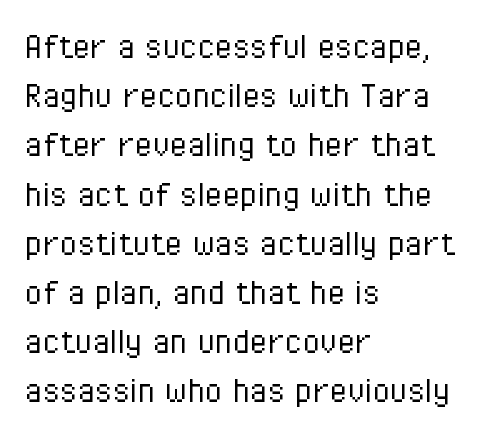
{"serif": "no", "italic": "no", "bold": "no", "weight": "light", "width": "condensed", "stroke_contrast": "low", "x_height": "medium", "monospaced": "no", "underline": "no", "align": "left", "line_spacing_ratio": 1.23, "letter_spacing": "normal", "letter_spacing_em": 0.0, "glyph_px": 40}
